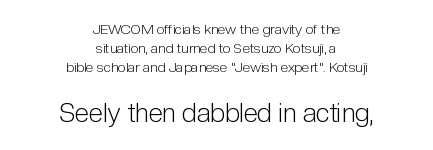
The font is comparable to plain body text, perhaps lighter. Decoration check: the copy has no underline. Interline gaps are of average width in this sample. The passage shown has conventional tracking throughout.
